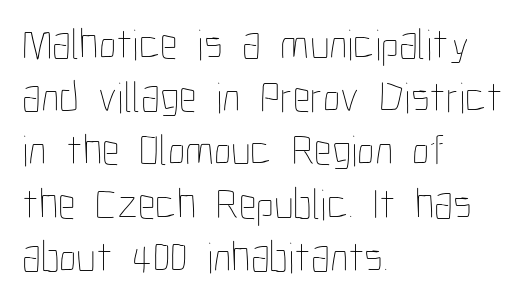
{"italic": "no", "bold": "no", "weight": "thin", "width": "condensed", "stroke_contrast": "low", "x_height": "medium", "monospaced": "no", "underline": "no", "align": "left", "line_spacing_ratio": 1.21, "letter_spacing": "normal", "letter_spacing_em": 0.0, "glyph_px": 44}
